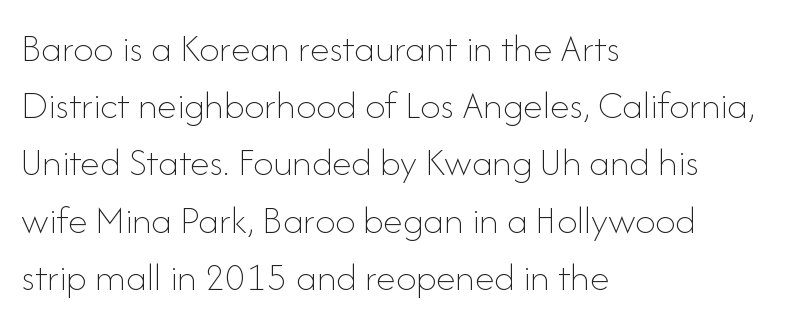
The image shows 40 px thin type, upright; set left-aligned, normal line spacing (1.43x), normal letter spacing, not underlined; low stroke contrast and a small x-height.
